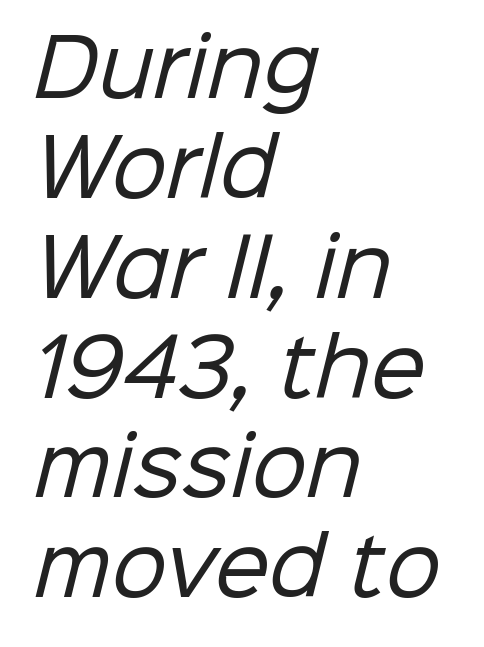
{"serif": "no", "bold": "no", "weight": "regular", "width": "normal", "stroke_contrast": "low", "x_height": "medium", "monospaced": "no", "underline": "no", "align": "left", "line_spacing": "normal", "line_spacing_ratio": 1.28, "letter_spacing": "normal", "letter_spacing_em": 0.0, "glyph_px": 78}
